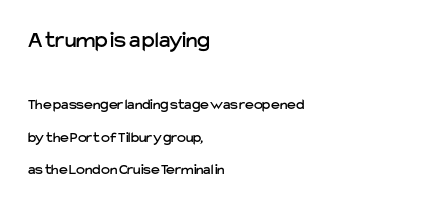
The image shows 23 px text type, upright; set left-aligned, loose line spacing (2.19x), normal letter spacing, not underlined; the first (top) block is 1.53x larger.
